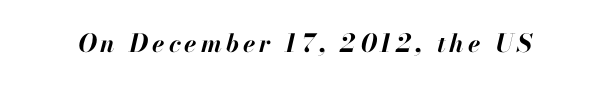
Heavy-handed strokes throughout: this text is bold. Underline: absent. The letters are slanted; this is an italic face.
